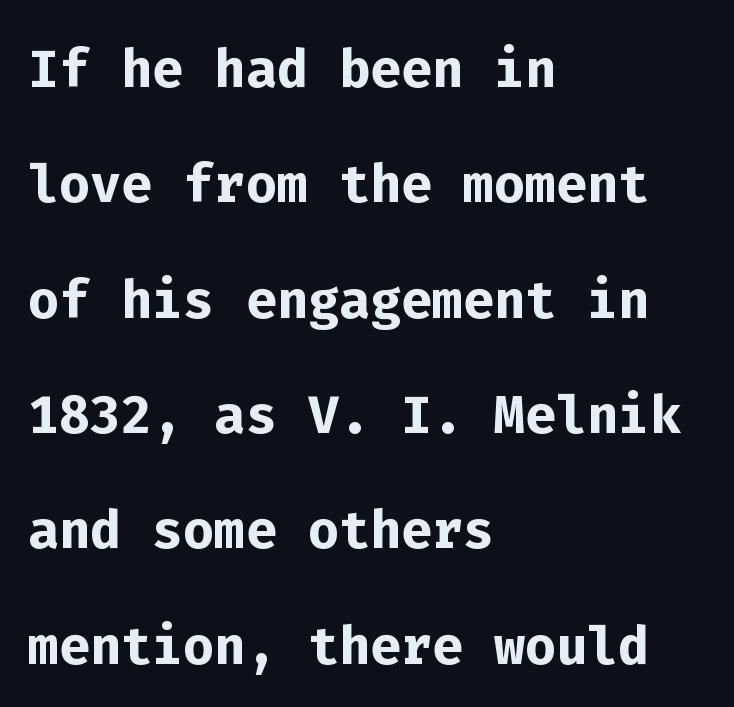
{"serif": "no", "italic": "no", "bold": "yes", "weight": "semibold", "width": "normal", "stroke_contrast": "low", "x_height": "medium", "monospaced": "yes", "underline": "no", "align": "left", "line_spacing": "normal", "line_spacing_ratio": 1.58, "letter_spacing": "normal", "letter_spacing_em": 0.0, "glyph_px": 73}
